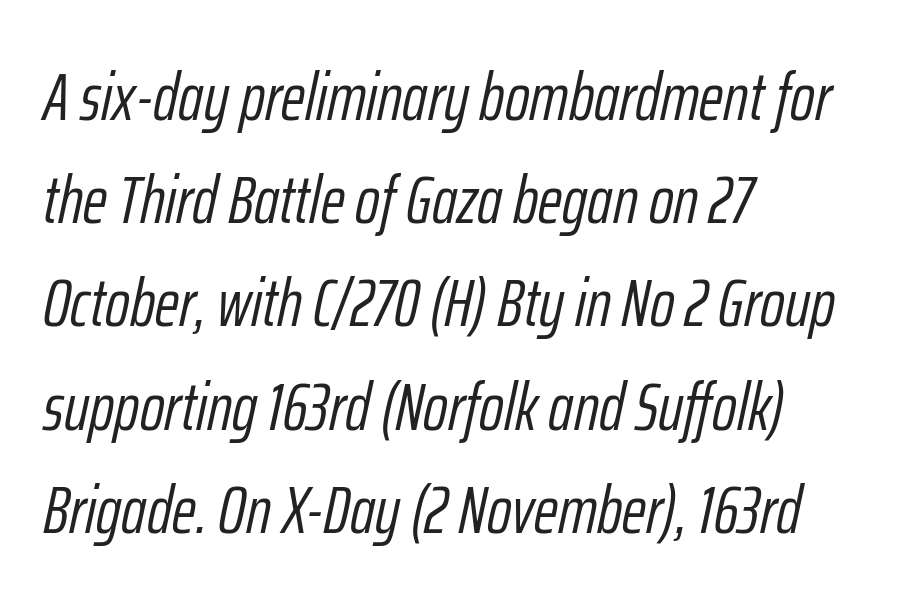
{"italic": "yes", "lean": "right", "slant_degrees": 12, "bold": "no", "weight": "light", "width": "condensed", "stroke_contrast": "low", "x_height": "medium", "monospaced": "no", "underline": "no", "align": "left", "line_spacing": "normal", "line_spacing_ratio": 1.54, "letter_spacing": "normal", "letter_spacing_em": 0.0, "glyph_px": 67}
